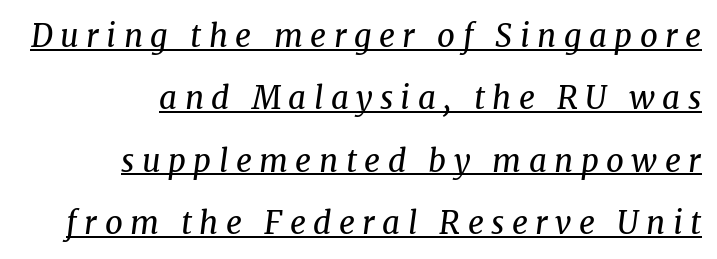
The image shows 31 px regular-weight serif type, italic (leaning right); set right-aligned, loose line spacing (2.01x), unusually wide letter spacing (+0.24 em), underlined; medium stroke contrast and a medium x-height.
